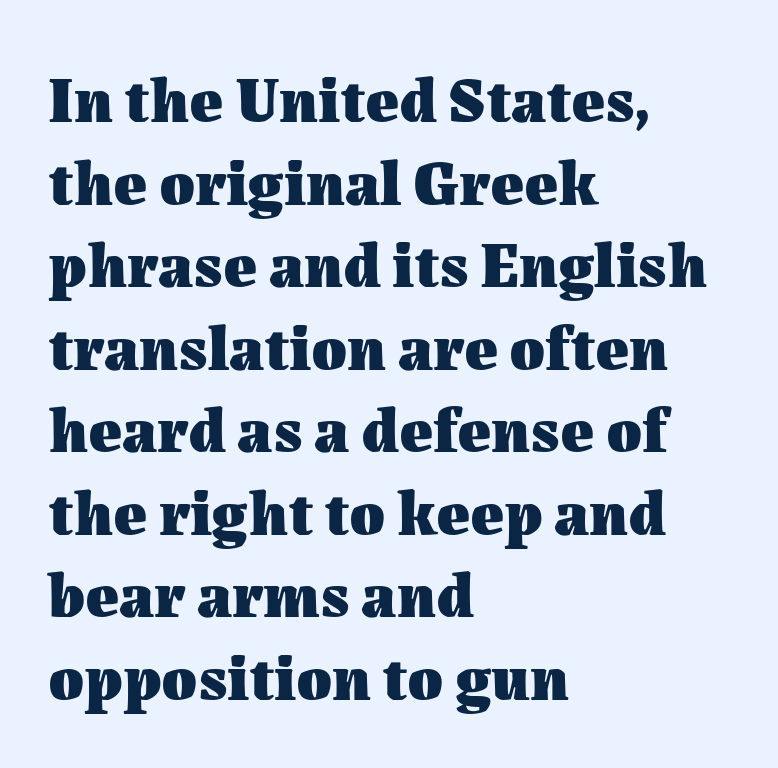
The image shows 64 px heavy type, upright; set left-aligned, normal line spacing (1.29x), normal letter spacing, not underlined; medium stroke contrast and a medium x-height.
